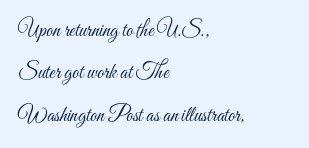
The image shows 21 px text type; set left-aligned, loose line spacing (2.02x), normal letter spacing, not underlined.
